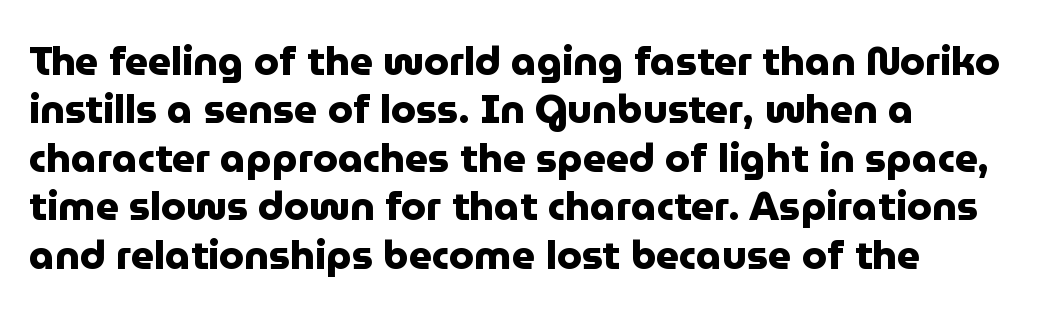
The image shows 40 px heavy sans-serif type, upright; set line spacing 1.21x, normal letter spacing, not underlined; low stroke contrast and a medium x-height.
